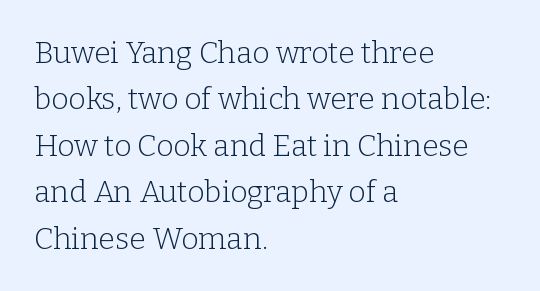
{"serif": "yes", "italic": "no", "bold": "no", "weight": "light", "width": "normal", "stroke_contrast": "low", "x_height": "medium", "monospaced": "no", "underline": "no", "align": "left", "line_spacing": "normal", "line_spacing_ratio": 1.55, "letter_spacing": "normal", "letter_spacing_em": 0.0, "glyph_px": 30}
